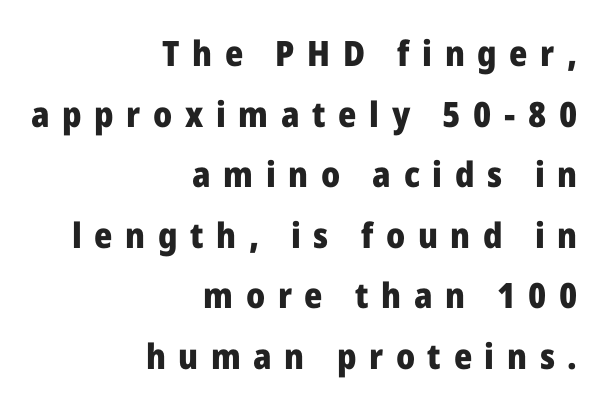
The image shows 35 px heavy sans-serif type, upright; set right-aligned, line spacing 1.73x, unusually wide letter spacing (+0.36 em), not underlined; low stroke contrast and a medium x-height.
